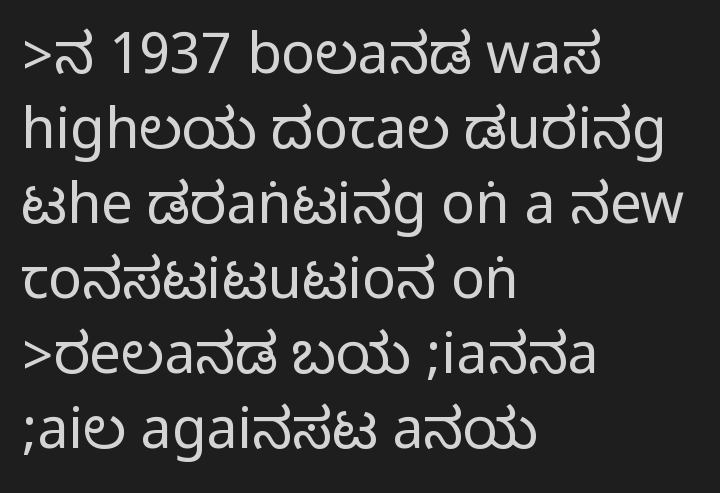
The image shows 56 px condensed sans-serif type, upright; set left-aligned, normal line spacing (1.34x), normal letter spacing, not underlined; medium stroke contrast.
